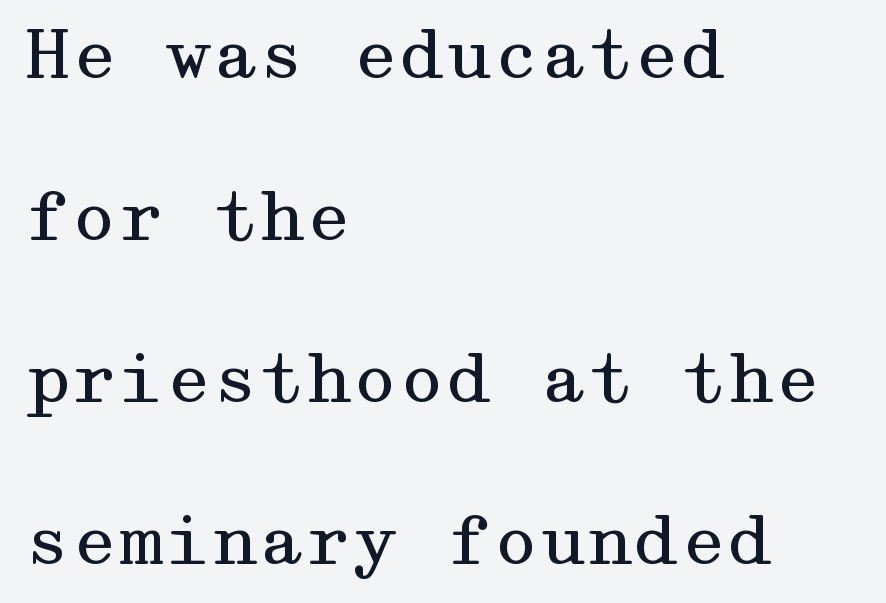
Q: Is the text bold? A: No.
Q: Is the text italic (slanted)? A: No, it is upright.
Q: Is the typeface a serif or a sans-serif typeface? A: Serif.
Q: Is the text underlined? A: No.
Q: How is the paragraph aligned? A: Left-aligned.
Q: Is the spacing between letters normal or unusually wide? A: Normal.
Q: Is the spacing between lines tight, normal or loose? A: Loose.
Q: Width (condensed, normal, or wide)? A: Wide.
Q: Stroke contrast? A: Medium.
Q: x-height? A: Medium.
